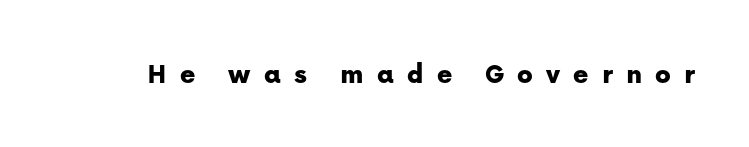
{"serif": "no", "italic": "no", "width": "normal", "stroke_contrast": "low", "x_height": "medium", "monospaced": "no", "underline": "no", "letter_spacing": "wide", "letter_spacing_em": 0.45, "glyph_px": 29}
